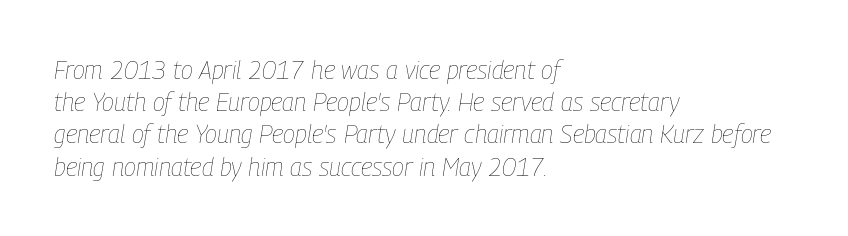
The image shows 25 px text type, italic (leaning right); set left-aligned, normal line spacing (1.29x), normal letter spacing, not underlined.
